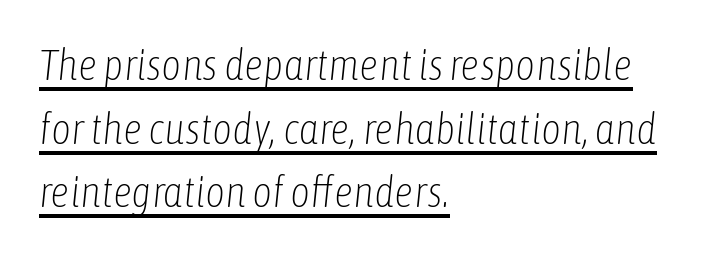
{"italic": "yes", "lean": "right", "slant_degrees": 6, "bold": "no", "weight": "light", "width": "condensed", "stroke_contrast": "low", "x_height": "medium", "monospaced": "no", "underline": "yes", "align": "left", "line_spacing": "normal", "line_spacing_ratio": 1.48, "letter_spacing": "normal", "letter_spacing_em": 0.0, "glyph_px": 43}
